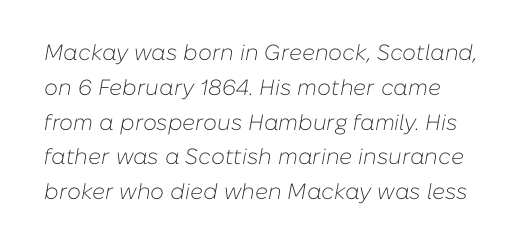
This is oblique type, the kind used for emphasis or titles. Rows of type keep a routine distance in the vertical direction. Only glyphs here, with clear space below each row. No extra ink here — the face is not bold. Nothing unusual about the tracking: characters are spaced as the font intends.
